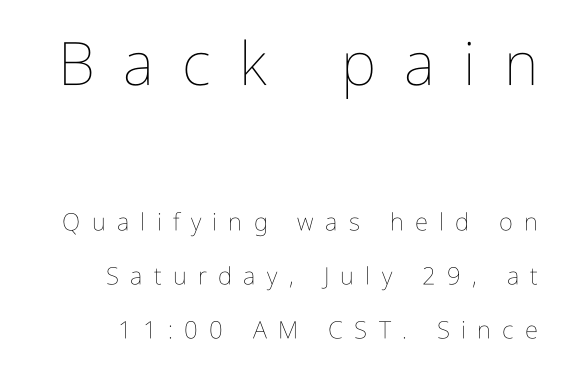
Every character sits straight up, as roman type does. Notice how the passage keeps a crisp vertical edge on the right only. Size contrast runs from large at the top to small at the bottom. Is the type heavy? It reads as light-to-regular instead. Rows of type keep a wide berth in the vertical direction. Here the designer chose a conventional face with non-uniform glyph widths.
